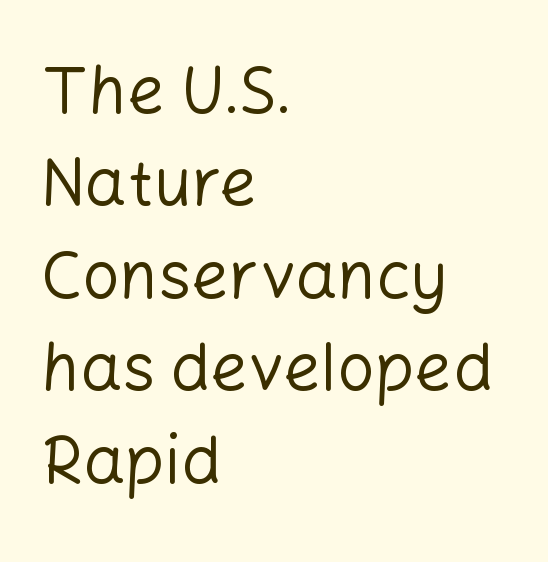
{"serif": "no", "italic": "no", "bold": "no", "weight": "regular", "width": "normal", "stroke_contrast": "low", "x_height": "medium", "monospaced": "no", "underline": "no", "align": "left", "line_spacing": "normal", "line_spacing_ratio": 1.4, "letter_spacing": "normal", "letter_spacing_em": 0.0, "glyph_px": 66}
